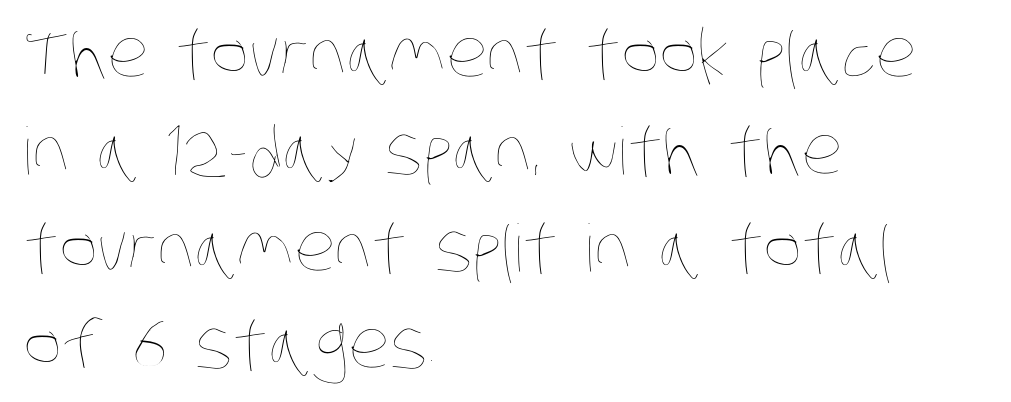
{"bold": "no", "weight": "thin", "width": "condensed", "stroke_contrast": "low", "x_height": "large", "monospaced": "no", "underline": "no", "align": "left", "line_spacing": "normal", "line_spacing_ratio": 1.49, "letter_spacing": "normal", "letter_spacing_em": 0.0, "glyph_px": 65}
